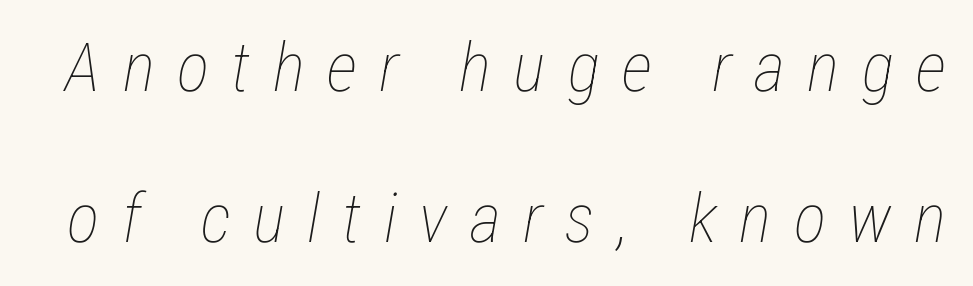
The image shows 68 px thin, condensed type, italic (leaning right); set loose line spacing (2.22x), unusually wide letter spacing (+0.33 em), not underlined; low stroke contrast and a medium x-height.
